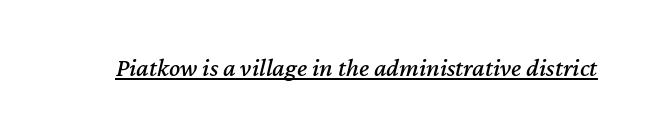
Q: Is the text italic (slanted)? A: Yes, it leans right by about 12 degrees.
Q: Is the text underlined? A: Yes.
Q: Is the spacing between letters normal or unusually wide? A: Normal.
